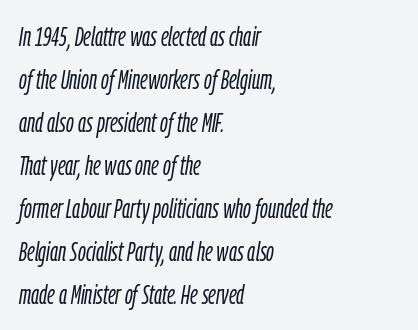
{"italic": "yes", "lean": "right", "slant_degrees": 9, "bold": "no", "underline": "no", "align": "left", "line_spacing": "normal", "line_spacing_ratio": 1.59, "letter_spacing": "normal", "letter_spacing_em": 0.0, "glyph_px": 27}
